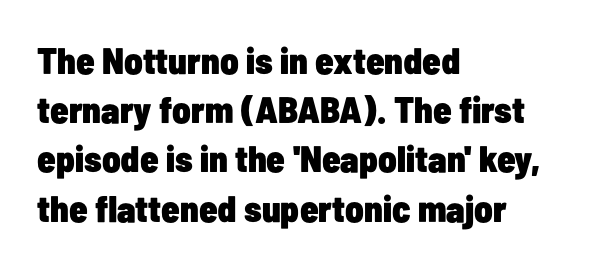
Q: Is the text bold? A: Yes.
Q: Is the text italic (slanted)? A: No, it is upright.
Q: Is the typeface a serif or a sans-serif typeface? A: Sans-serif.
Q: Is the text underlined? A: No.
Q: How is the paragraph aligned? A: Left-aligned.
Q: Is the spacing between letters normal or unusually wide? A: Normal.
Q: Is the spacing between lines tight, normal or loose? A: Normal.
Q: Width (condensed, normal, or wide)? A: Condensed.
Q: Stroke contrast? A: Low.
Q: x-height? A: Medium.
Q: Monospaced? A: No.
